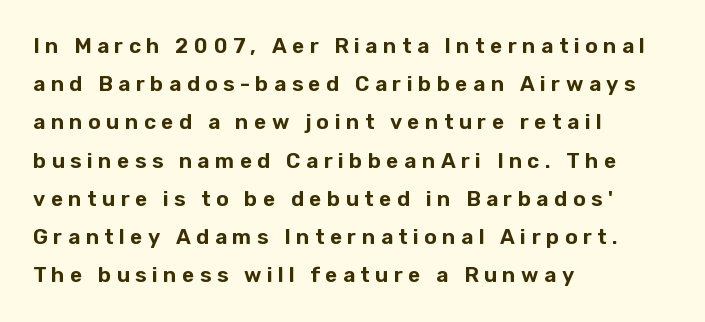
Each word looks stretched out because of the extra space between its letters. The typesetter chose a ragged-right arrangement here. The passage shown is not underscored anywhere. In terms of posture, this sample is upright.
